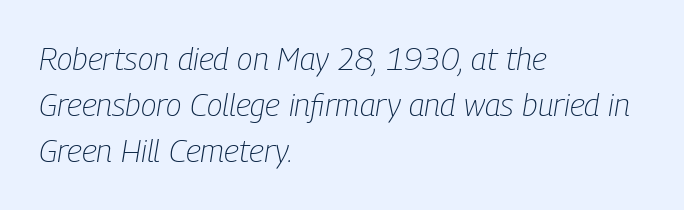
The image shows 32 px light, condensed type, italic (leaning right); set left-aligned, normal line spacing (1.44x), normal letter spacing, not underlined; low stroke contrast and a medium x-height.
